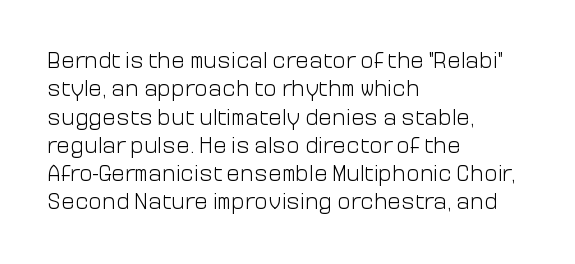
Nobody touched the tracking dial on this one. Visually the block forms a straight wall on the left and a jagged coastline on the right. Posture: upright roman. Beneath every word, the page is bare.
